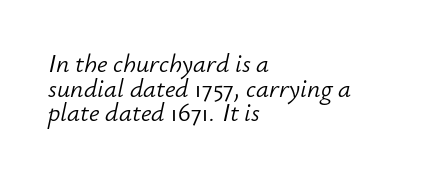
The image shows 26 px text type, italic (leaning right); set left-aligned, tight line spacing (0.95x), normal letter spacing, not underlined.
